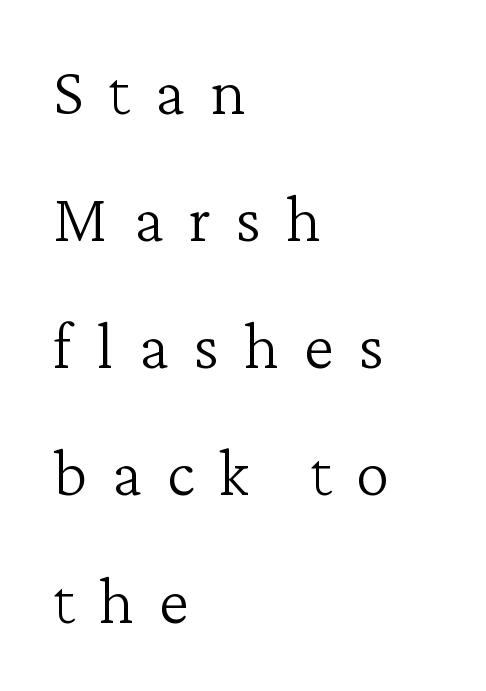
Q: Is the text bold? A: No.
Q: Is the text italic (slanted)? A: No, it is upright.
Q: Is the typeface a serif or a sans-serif typeface? A: Serif.
Q: Is the text underlined? A: No.
Q: How is the paragraph aligned? A: Left-aligned.
Q: Is the spacing between letters normal or unusually wide? A: Unusually wide.
Q: Width (condensed, normal, or wide)? A: Normal.
Q: Stroke contrast? A: Low.
Q: x-height? A: Medium.
Q: Monospaced? A: No.
